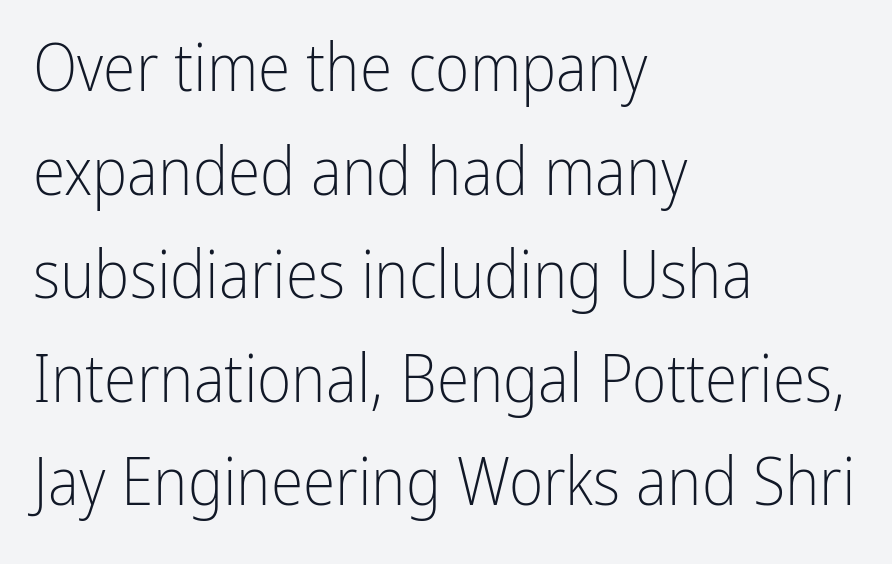
The designer left line spacing at the default. Italic? Not at all — the glyphs are vertical. Here the designer chose a conventional face with non-uniform glyph widths. Standard letterfit; no display-style spreading of the glyphs.
